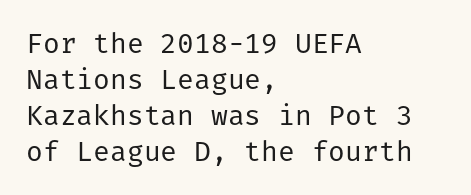
Q: Is the text bold? A: No.
Q: Is the text italic (slanted)? A: No, it is upright.
Q: Is the typeface a serif or a sans-serif typeface? A: Sans-serif.
Q: Is the text underlined? A: No.
Q: How is the paragraph aligned? A: Left-aligned.
Q: Is the spacing between letters normal or unusually wide? A: Normal.
Q: Is the spacing between lines tight, normal or loose? A: Normal.
Q: Width (condensed, normal, or wide)? A: Normal.
Q: Stroke contrast? A: Low.
Q: x-height? A: Medium.
